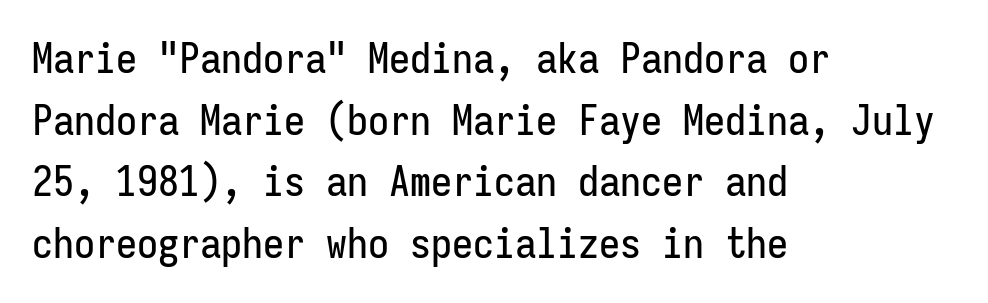
The leading is moderate, giving the passage an even texture. Nobody drew a line under any word here. A sans-serif font was chosen for this passage. The text block is weighted toward the left margin, trailing off unevenly rightward. The letters stand straight up with perfectly vertical stems.
